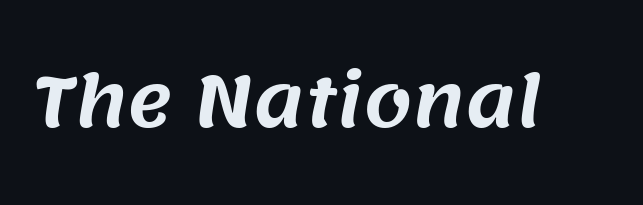
{"serif": "no", "width": "normal", "stroke_contrast": "medium", "x_height": "large", "monospaced": "no", "underline": "no", "letter_spacing": "normal", "letter_spacing_em": 0.0, "glyph_px": 69}
